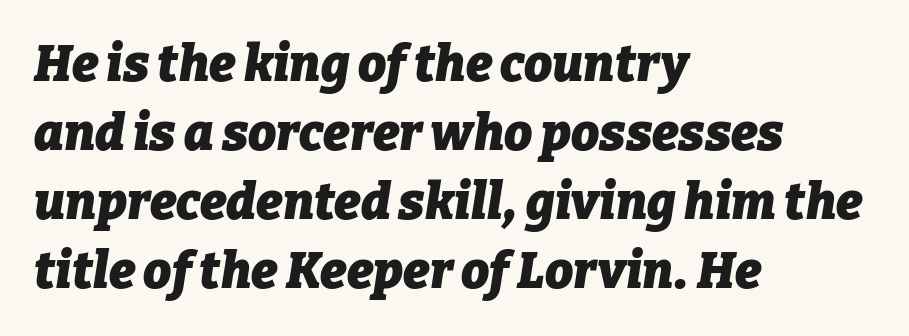
The image shows 50 px heavy type, italic (leaning right); set left-aligned, normal line spacing (1.38x), normal letter spacing, not underlined; low stroke contrast and a medium x-height.
